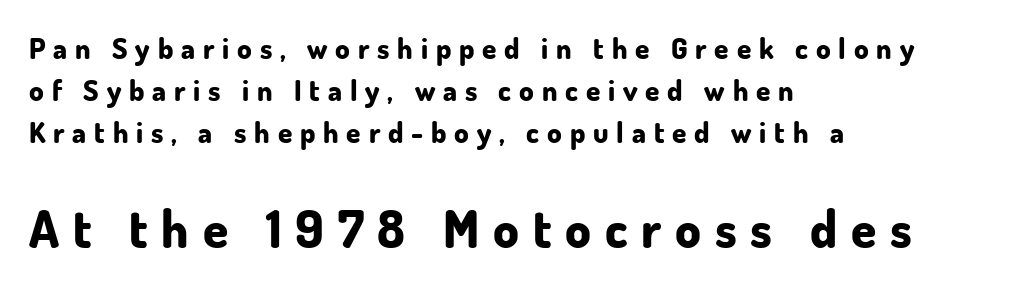
Q: Is the text bold? A: Yes.
Q: Is the text italic (slanted)? A: No, it is upright.
Q: Is the typeface a serif or a sans-serif typeface? A: Sans-serif.
Q: Is the text underlined? A: No.
Q: How is the paragraph aligned? A: Left-aligned.
Q: Is the spacing between letters normal or unusually wide? A: Unusually wide.
Q: Is the spacing between lines tight, normal or loose? A: Normal.
Q: Which block of text is set in a larger size, the first (top) or the second (bottom)? A: The second (bottom) one.
Q: Width (condensed, normal, or wide)? A: Normal.
Q: Stroke contrast? A: Low.
Q: x-height? A: Small.
Q: Monospaced? A: No.
